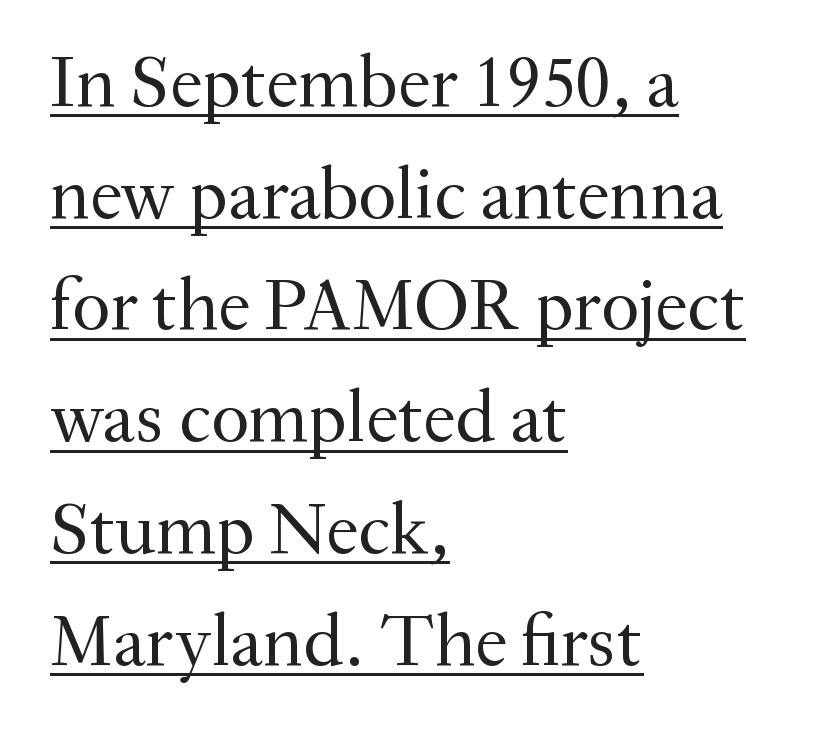
{"serif": "yes", "italic": "no", "bold": "no", "weight": "regular", "width": "normal", "stroke_contrast": "medium", "x_height": "small", "monospaced": "no", "underline": "yes", "align": "left", "line_spacing": "normal", "line_spacing_ratio": 1.51, "letter_spacing": "normal", "letter_spacing_em": 0.0, "glyph_px": 74}
